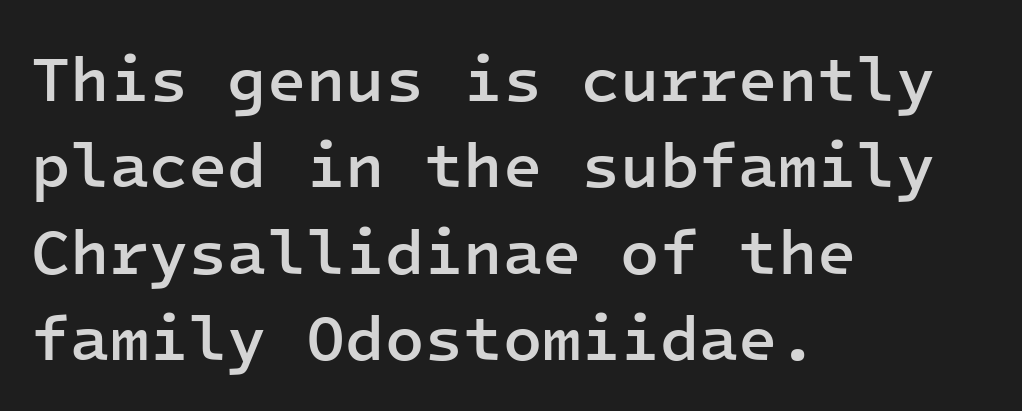
A roman cut, with each character standing at attention. Looks like terminal output: every glyph gets an equal slot. Vertical spacing — default. No extra tracking has been applied to these lines. No word sits above an underline. The ragged edge is on the right, which tells us the setting is flush left.
